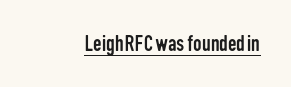
The image shows 24 px text type, upright; set normal letter spacing, underlined.
